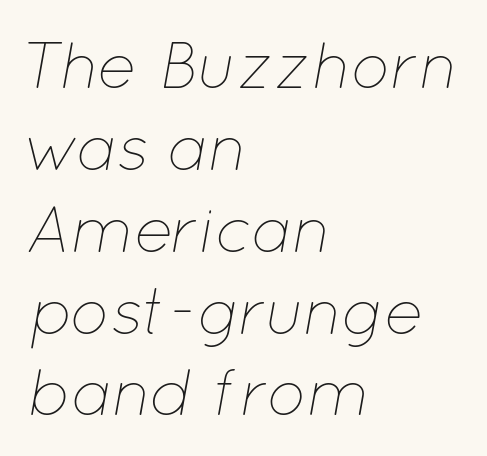
Rule under the text: the space is simply empty. You can tell it's italic because the verticals aren't actually vertical. Default kerning and tracking; the words read as compact shapes. The paragraph has a hard left edge and a soft right edge.
